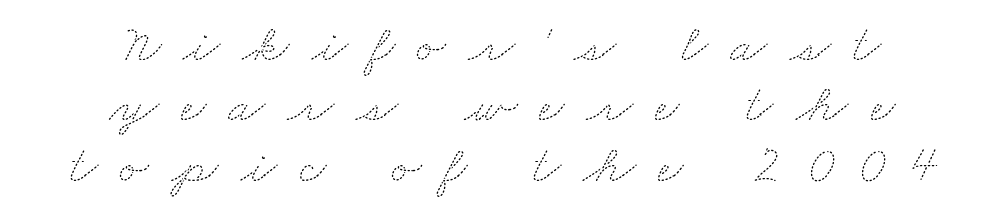
{"bold": "no", "weight": "thin", "width": "wide", "stroke_contrast": "medium", "x_height": "small", "monospaced": "no", "underline": "no", "align": "center", "line_spacing": "tight", "line_spacing_ratio": 1.12, "letter_spacing": "wide", "letter_spacing_em": 0.41, "glyph_px": 54}
